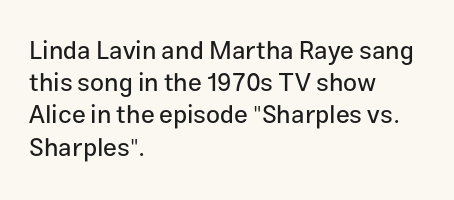
{"italic": "no", "underline": "no", "align": "left", "line_spacing": "normal", "line_spacing_ratio": 1.29, "letter_spacing": "normal", "letter_spacing_em": 0.0, "glyph_px": 25}
